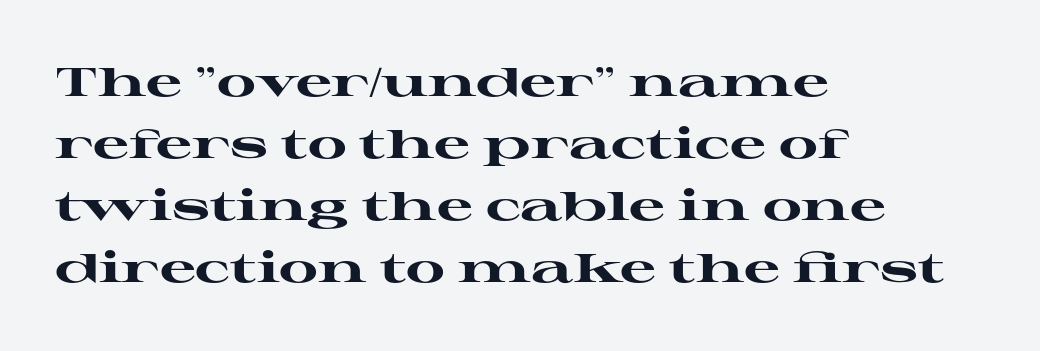
Q: Is the text bold? A: Yes.
Q: Is the text italic (slanted)? A: No, it is upright.
Q: Is the typeface a serif or a sans-serif typeface? A: Serif.
Q: Is the text underlined? A: No.
Q: How is the paragraph aligned? A: Left-aligned.
Q: Is the spacing between letters normal or unusually wide? A: Normal.
Q: Is the spacing between lines tight, normal or loose? A: Normal.
Q: Width (condensed, normal, or wide)? A: Wide.
Q: Stroke contrast? A: High.
Q: x-height? A: Medium.
Q: Monospaced? A: No.
